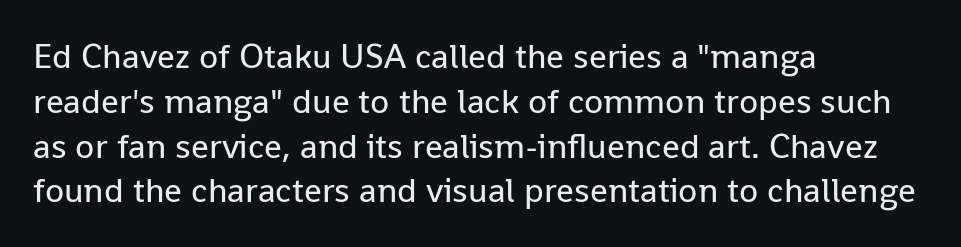
{"serif": "no", "italic": "no", "bold": "no", "weight": "regular", "width": "normal", "stroke_contrast": "low", "x_height": "medium", "monospaced": "no", "underline": "no", "align": "left", "line_spacing": "normal", "line_spacing_ratio": 1.28, "letter_spacing": "normal", "letter_spacing_em": 0.0, "glyph_px": 35}
